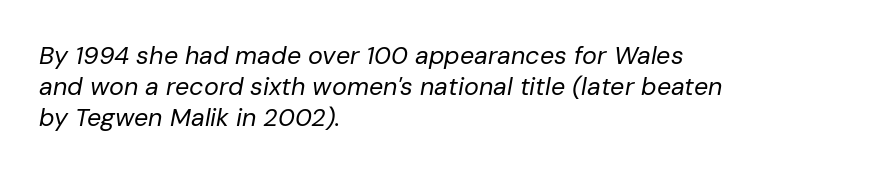
{"italic": "yes", "lean": "right", "slant_degrees": 10, "bold": "no", "underline": "no", "align": "left", "line_spacing": "normal", "line_spacing_ratio": 1.25, "letter_spacing": "normal", "letter_spacing_em": 0.0, "glyph_px": 25}
